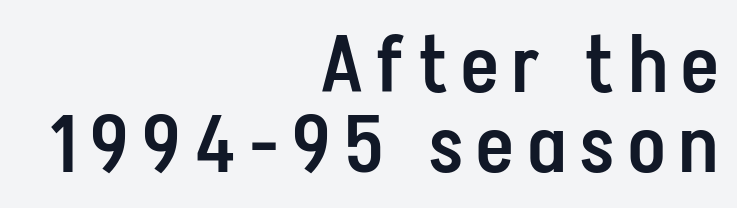
Q: Is the text bold? A: Semi-bold.
Q: Is the text italic (slanted)? A: No, it is upright.
Q: Is the typeface a serif or a sans-serif typeface? A: Sans-serif.
Q: Is the text underlined? A: No.
Q: How is the paragraph aligned? A: Right-aligned.
Q: Is the spacing between lines tight, normal or loose? A: Tight.
Q: Width (condensed, normal, or wide)? A: Condensed.
Q: Stroke contrast? A: Low.
Q: x-height? A: Medium.
Q: Monospaced? A: No.
